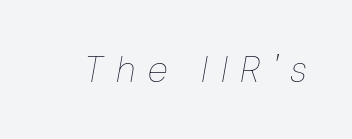
Q: Is the text bold? A: No.
Q: Is the text italic (slanted)? A: Yes, it leans right by about 10 degrees.
Q: Is the text underlined? A: No.
Q: Is the spacing between letters normal or unusually wide? A: Unusually wide.
Q: Width (condensed, normal, or wide)? A: Normal.
Q: Stroke contrast? A: Low.
Q: x-height? A: Medium.
Q: Monospaced? A: No.
